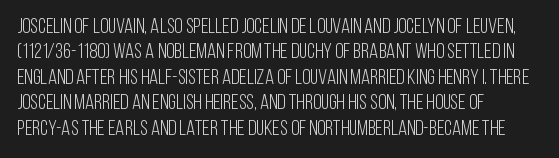
Q: Is the text bold? A: No.
Q: Is the text italic (slanted)? A: No, it is upright.
Q: Is the text underlined? A: No.
Q: How is the paragraph aligned? A: Left-aligned.
Q: Is the spacing between letters normal or unusually wide? A: Normal.
